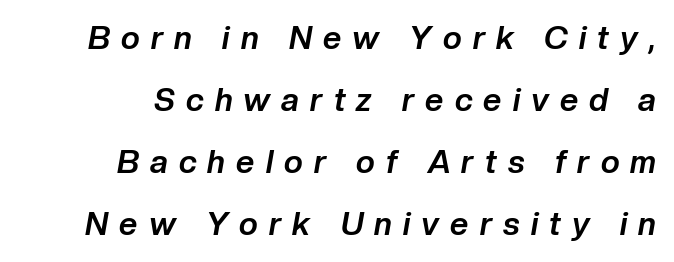
Proportional: the letters do not fall into vertical columns. Notice how the passage keeps a crisp vertical edge on the right only. Successive baselines arrive slowly, with a big drop between each. Compared with typical body copy, the letter spacing here is much looser. Rule under the text: the space is simply empty. Quick note: italic.
